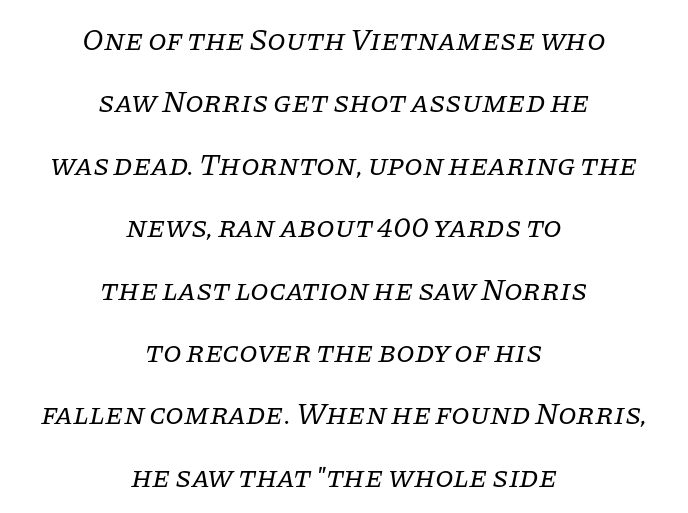
Any mark beneath the type? The region is blank. A typesetter would call this zero additional tracking. The passage shown stacks its lines with a broad gap. Observe the serifs anchoring each vertical stroke in this sample. Think of a printed novel: that variable character pitch is what you see here. A light-to-regular cut is what we see here.
